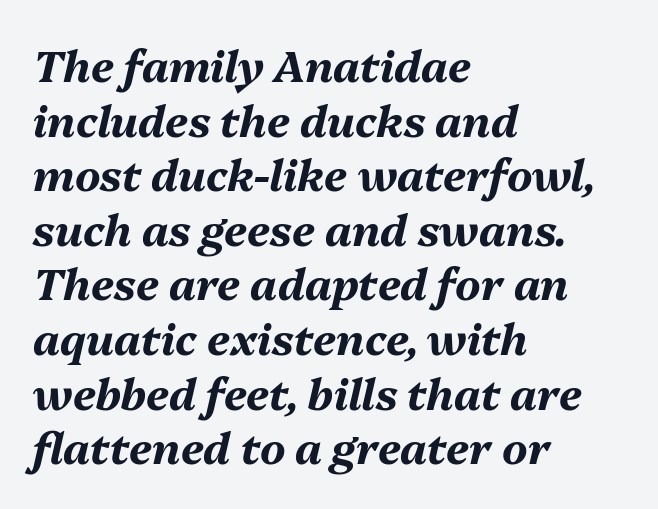
The image shows 43 px bold type, italic (leaning right); set left-aligned, normal line spacing (1.27x), normal letter spacing, not underlined; medium stroke contrast and a medium x-height.
